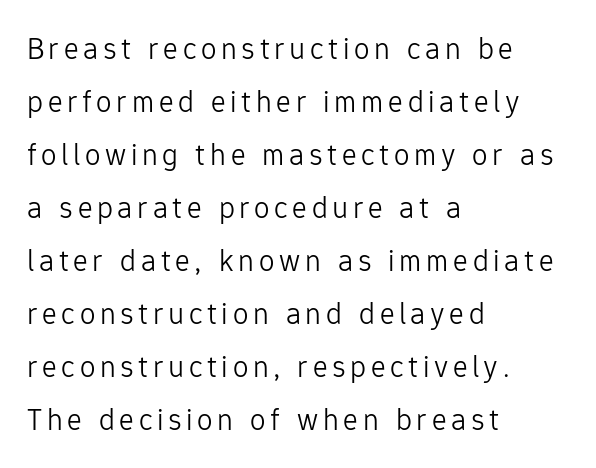
{"serif": "no", "italic": "no", "bold": "no", "weight": "light", "width": "normal", "stroke_contrast": "low", "x_height": "medium", "monospaced": "no", "underline": "no", "align": "left", "line_spacing_ratio": 1.71, "glyph_px": 31}
